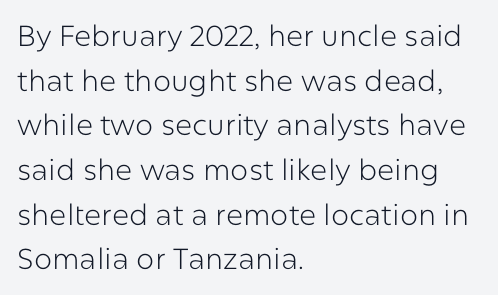
Words float on clear page, feet unadorned. If you drew a line through each stem, it would be perfectly vertical. Varying glyph widths throughout — classic text-font behaviour. The passage shown is not bold in any degree.
